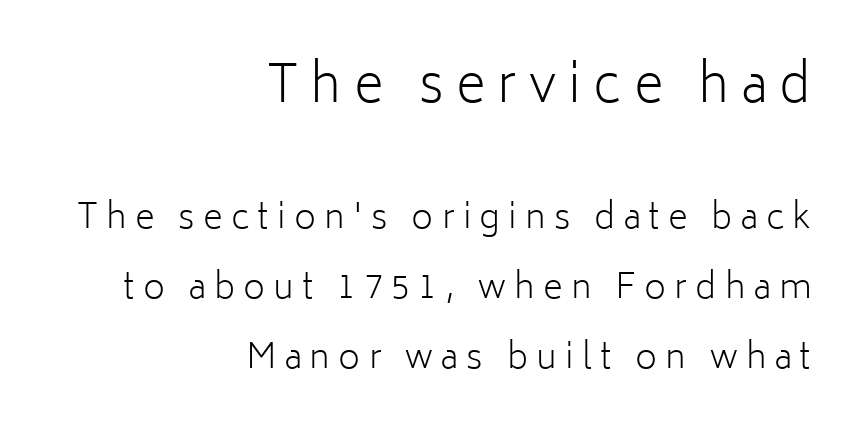
The image shows 51 px light sans-serif type, upright; set right-aligned, loose line spacing (2.05x), unusually wide letter spacing (+0.24 em), not underlined; the first (top) block is 1.5x larger; low stroke contrast and a medium x-height.
